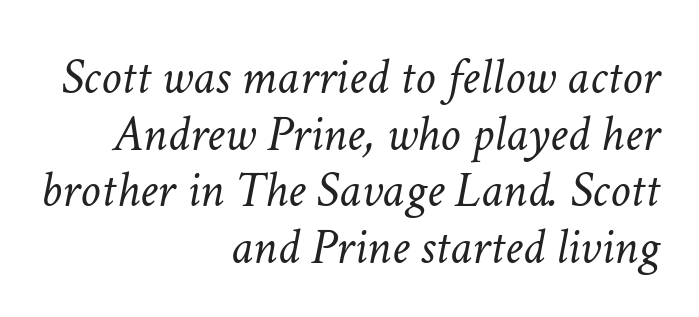
The passage shown is typed in a proportional face where columns would drift. The glyphs are unaccompanied by any horizontal stroke below them. Italic? Definitely — the glyphs are oblique. Students, note that the glyphs here touch the page at normal intervals. No extra ink here — the face is not bold. How would I describe the line gaps? Narrow and economical.
